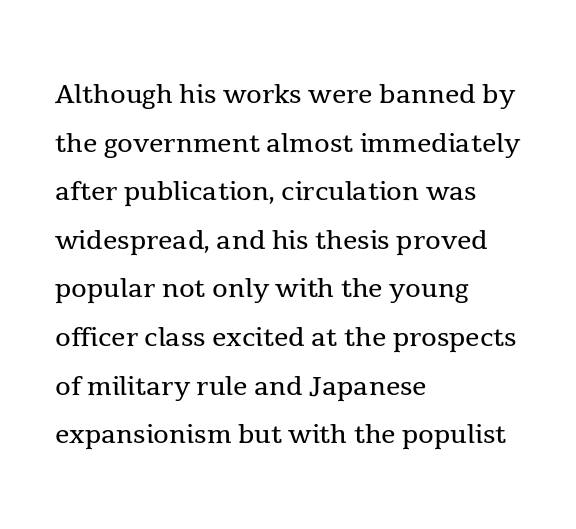
The image shows 36 px regular-weight serif type, upright; set left-aligned, normal line spacing (1.35x), normal letter spacing, not underlined; a medium x-height.
